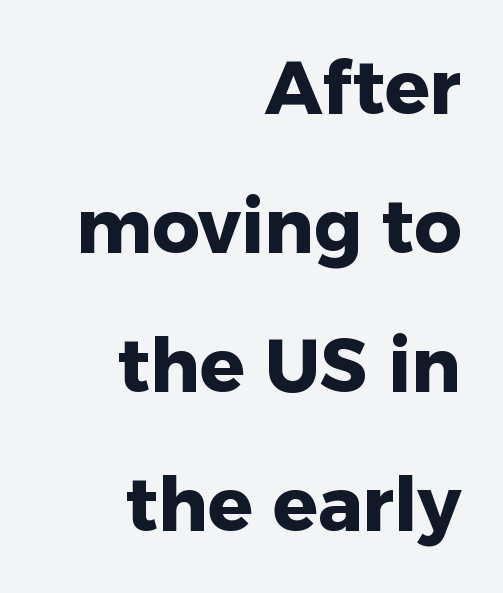
The image shows 74 px heavy sans-serif type, upright; set right-aligned, line spacing 1.88x, normal letter spacing, not underlined; low stroke contrast and a medium x-height.
